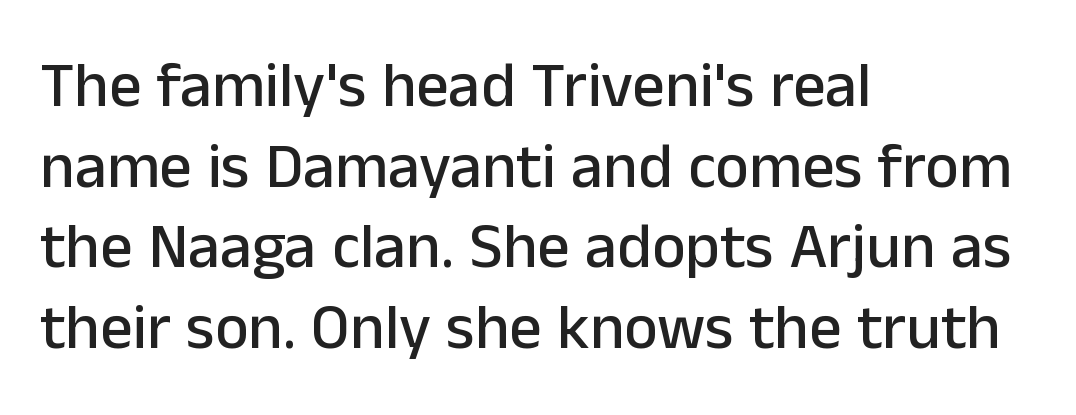
Inter-character spacing is left at the font's built-in metrics. Successive baselines arrive at the customary interval. Descenders are the only things crossing below the line. The typesetter chose a ragged-right arrangement here.
